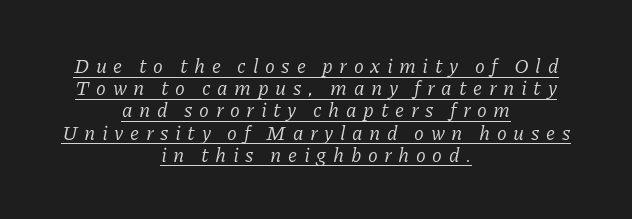
Q: Is the text bold? A: No.
Q: Is the text italic (slanted)? A: Yes, it leans right by about 11 degrees.
Q: Is the text underlined? A: Yes.
Q: How is the paragraph aligned? A: Centered.
Q: Is the spacing between letters normal or unusually wide? A: Unusually wide.
Q: Is the spacing between lines tight, normal or loose? A: Tight.
